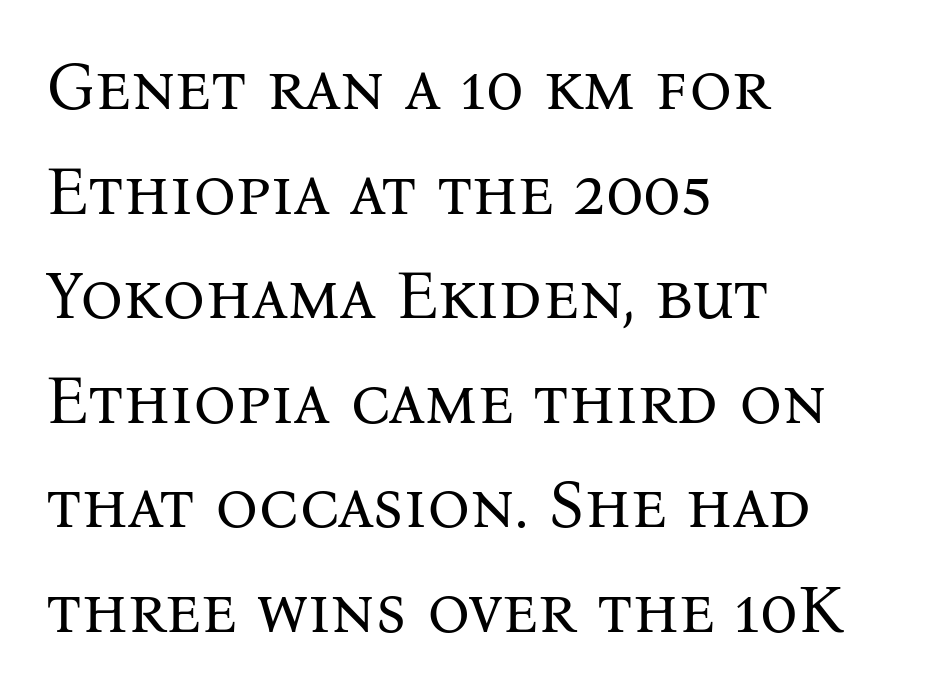
Q: Is the text bold? A: No.
Q: Is the text italic (slanted)? A: No, it is upright.
Q: Is the typeface a serif or a sans-serif typeface? A: Serif.
Q: Is the text underlined? A: No.
Q: How is the paragraph aligned? A: Left-aligned.
Q: Is the spacing between letters normal or unusually wide? A: Normal.
Q: Is the spacing between lines tight, normal or loose? A: Normal.
Q: Width (condensed, normal, or wide)? A: Normal.
Q: Stroke contrast? A: Medium.
Q: x-height? A: Medium.
Q: Monospaced? A: No.
